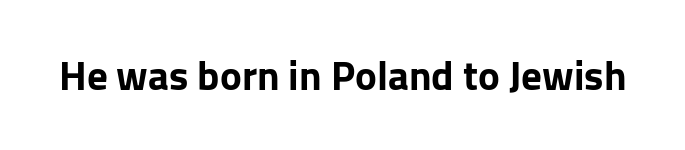
Q: Is the text bold? A: Yes.
Q: Is the text italic (slanted)? A: No, it is upright.
Q: Is the typeface a serif or a sans-serif typeface? A: Sans-serif.
Q: Is the text underlined? A: No.
Q: Is the spacing between letters normal or unusually wide? A: Normal.
Q: Width (condensed, normal, or wide)? A: Normal.
Q: Stroke contrast? A: Low.
Q: x-height? A: Medium.
Q: Monospaced? A: No.
